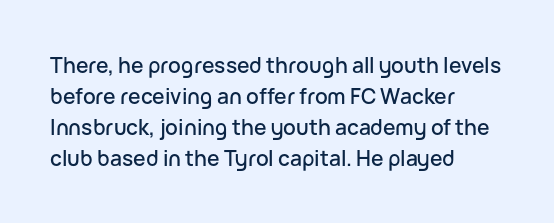
{"italic": "no", "underline": "no", "align": "left", "line_spacing": "normal", "line_spacing_ratio": 1.47, "letter_spacing": "normal", "letter_spacing_em": 0.0, "glyph_px": 21}
